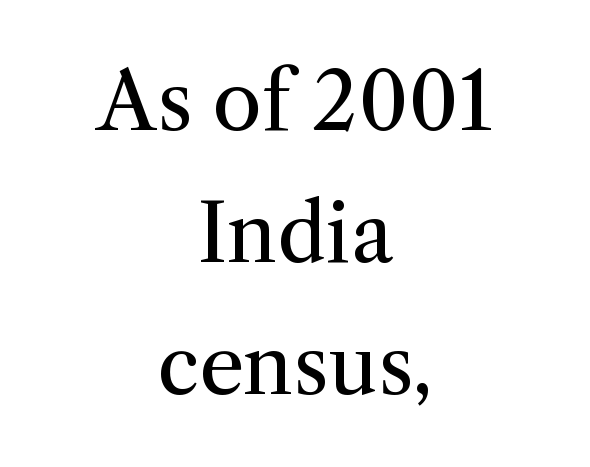
{"serif": "yes", "italic": "no", "bold": "no", "weight": "regular", "width": "normal", "stroke_contrast": "medium", "x_height": "medium", "monospaced": "no", "underline": "no", "align": "center", "line_spacing": "normal", "line_spacing_ratio": 1.65, "letter_spacing": "normal", "letter_spacing_em": 0.0, "glyph_px": 80}
